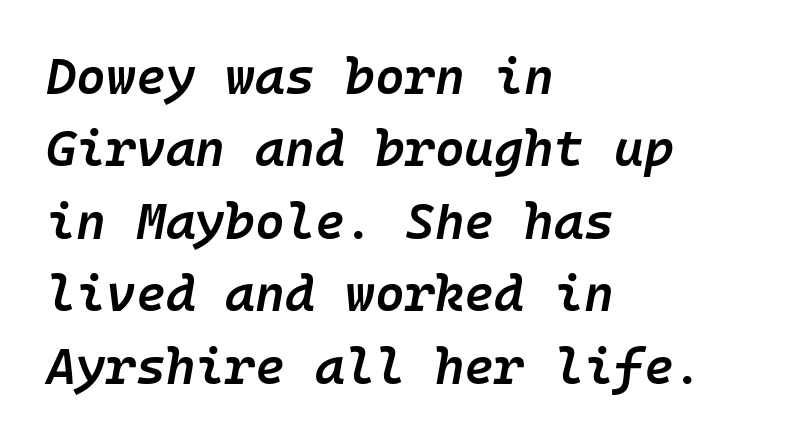
The image shows 51 px semibold type, italic (leaning right); set left-aligned, normal line spacing (1.42x), normal letter spacing, not underlined; low stroke contrast and a medium x-height.
